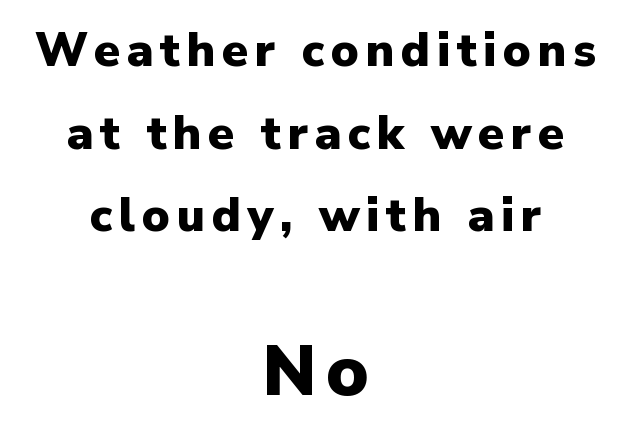
The rendering uses natural spacing where letterforms have individual widths. Clear beneath every line of the passage. The text was rendered using a sans face with plain stroke endings. Ascenders rise straight up at ninety degrees.
